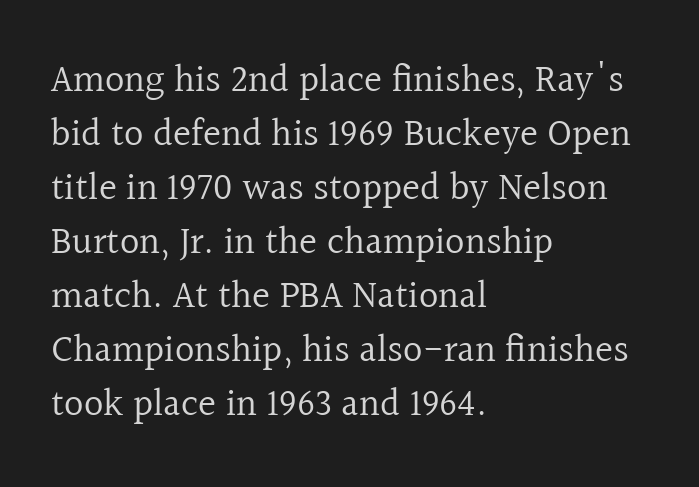
Line starts are locked; line ends wander. The block of text has a typical density, with ordinary space between rows. Weight: in the light-to-regular range. Words float on clear page, feet unadorned. Type style note: has serifs. The letters stand upright; this is a roman face.
